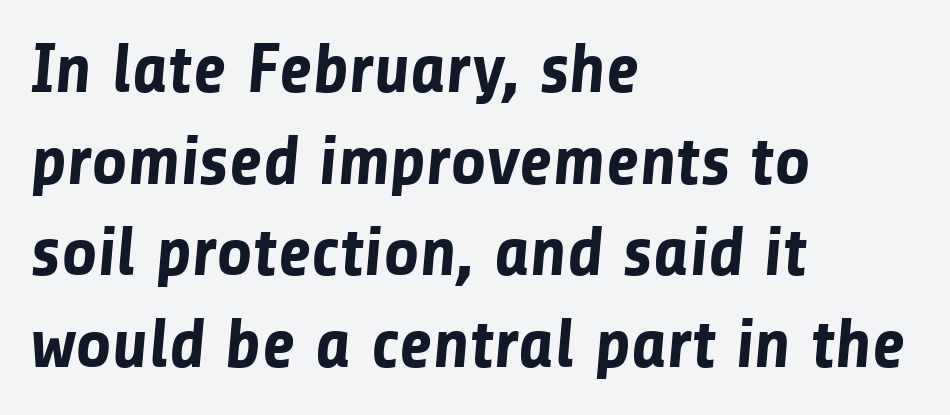
Think of a printed novel: that variable character pitch is what you see here. The passage shown is not underscored anywhere. A classic flush-left, rag-right setting is used for this passage. A full-strength bold gives these letters their thick strokes. Notice how descenders clear the ascenders below comfortably — that's standard leading. Unlike a traditional serif, this face leaves its strokes unadorned.
